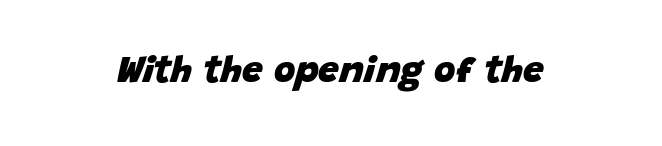
Q: Is the text bold? A: Yes.
Q: Is the text italic (slanted)? A: Yes, it leans right by about 15 degrees.
Q: Is the text underlined? A: No.
Q: Is the spacing between letters normal or unusually wide? A: Normal.
Q: Width (condensed, normal, or wide)? A: Normal.
Q: Stroke contrast? A: Low.
Q: x-height? A: Large.
Q: Monospaced? A: No.
